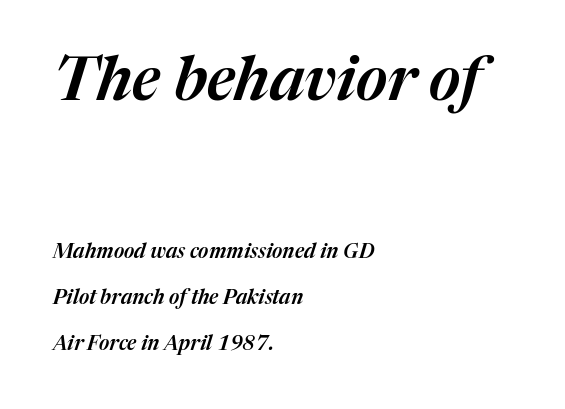
{"italic": "yes", "lean": "right", "slant_degrees": 17, "width": "normal", "stroke_contrast": "medium", "x_height": "medium", "monospaced": "no", "underline": "no", "align": "left", "line_spacing": "loose", "line_spacing_ratio": 2.3, "letter_spacing": "normal", "letter_spacing_em": 0.0, "larger_block": "first", "size_ratio": 3.05, "glyph_px": 61}
